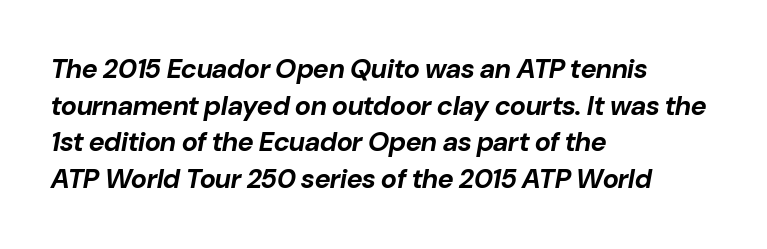
{"italic": "yes", "lean": "right", "slant_degrees": 10, "bold": "yes", "underline": "no", "align": "left", "line_spacing": "normal", "line_spacing_ratio": 1.36, "letter_spacing": "normal", "letter_spacing_em": 0.0, "glyph_px": 27}
